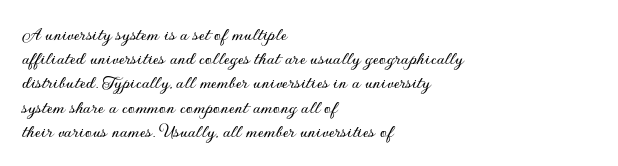
The line texture is even and compact thanks to regular tracking. Which margin do the lines hug? The left one — the right edge is uneven. Letters rest on an invisible, unmarked baseline.
